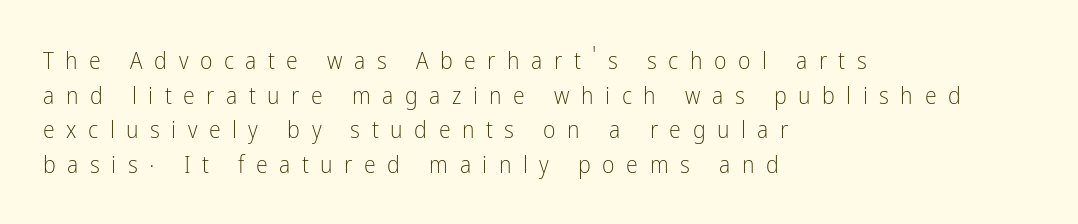
Q: Is the text bold? A: No.
Q: Is the text italic (slanted)? A: No, it is upright.
Q: Is the text underlined? A: No.
Q: How is the paragraph aligned? A: Left-aligned.
Q: Is the spacing between letters normal or unusually wide? A: Unusually wide.
Q: Is the spacing between lines tight, normal or loose? A: Normal.
